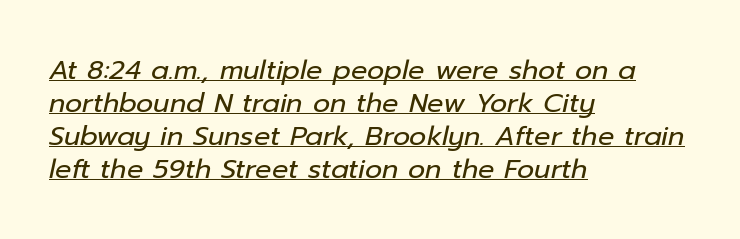
The image shows 27 px text type, italic (leaning right); set left-aligned, line spacing 1.22x, normal letter spacing, underlined.
